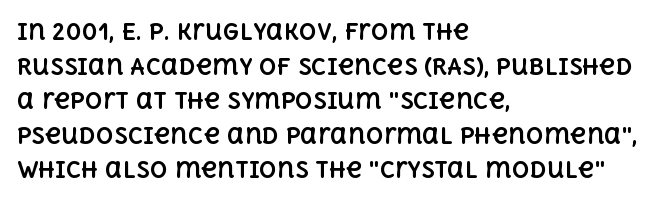
{"italic": "no", "bold": "yes", "underline": "no", "align": "left", "line_spacing": "normal", "line_spacing_ratio": 1.57, "letter_spacing": "normal", "letter_spacing_em": 0.0, "glyph_px": 22}
